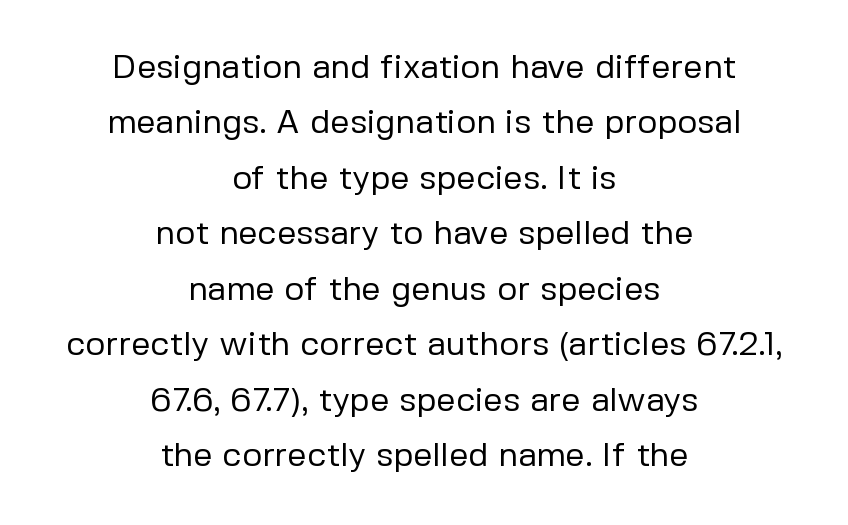
The image shows 34 px regular-weight sans-serif type, upright; set centered, normal line spacing (1.63x), normal letter spacing, not underlined; low stroke contrast and a medium x-height.
